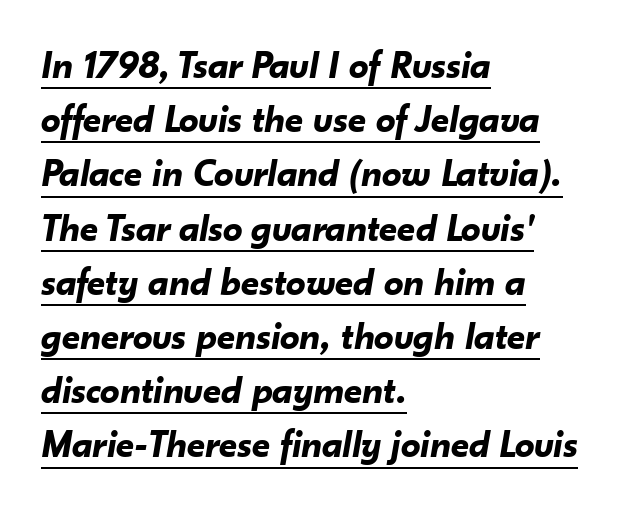
Q: Is the text bold? A: Yes.
Q: Is the text italic (slanted)? A: Yes, it leans right by about 10 degrees.
Q: Is the text underlined? A: Yes.
Q: How is the paragraph aligned? A: Left-aligned.
Q: Is the spacing between letters normal or unusually wide? A: Normal.
Q: Is the spacing between lines tight, normal or loose? A: Normal.
Q: Width (condensed, normal, or wide)? A: Normal.
Q: Stroke contrast? A: Low.
Q: x-height? A: Small.
Q: Monospaced? A: No.
